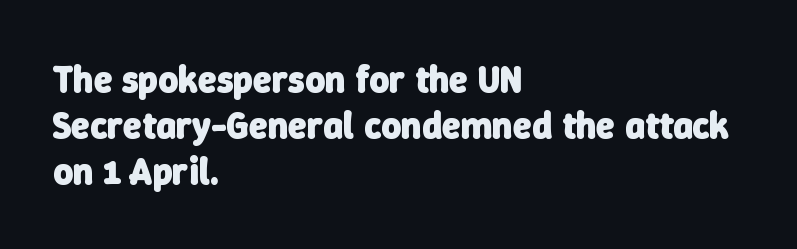
Q: Is the text bold? A: Yes.
Q: Is the typeface a serif or a sans-serif typeface? A: Sans-serif.
Q: Is the text underlined? A: No.
Q: How is the paragraph aligned? A: Left-aligned.
Q: Is the spacing between letters normal or unusually wide? A: Normal.
Q: Width (condensed, normal, or wide)? A: Normal.
Q: Stroke contrast? A: Low.
Q: x-height? A: Medium.
Q: Monospaced? A: No.
